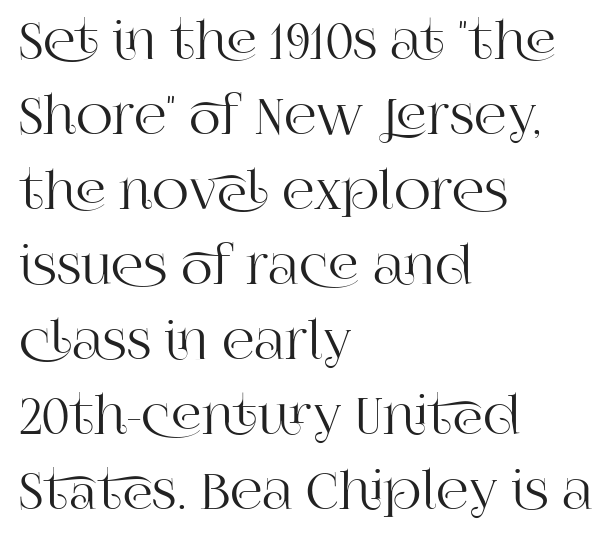
The image shows 51 px serif type, upright; set left-aligned, normal line spacing (1.47x), normal letter spacing, not underlined; high stroke contrast and a large x-height.
